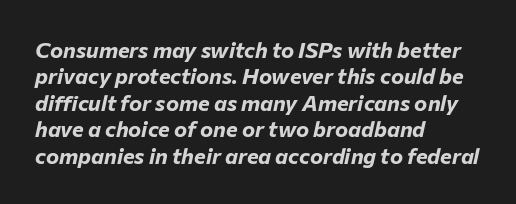
The image shows 22 px bold type, italic (leaning right); set left-aligned, line spacing 1.2x, normal letter spacing, not underlined.
